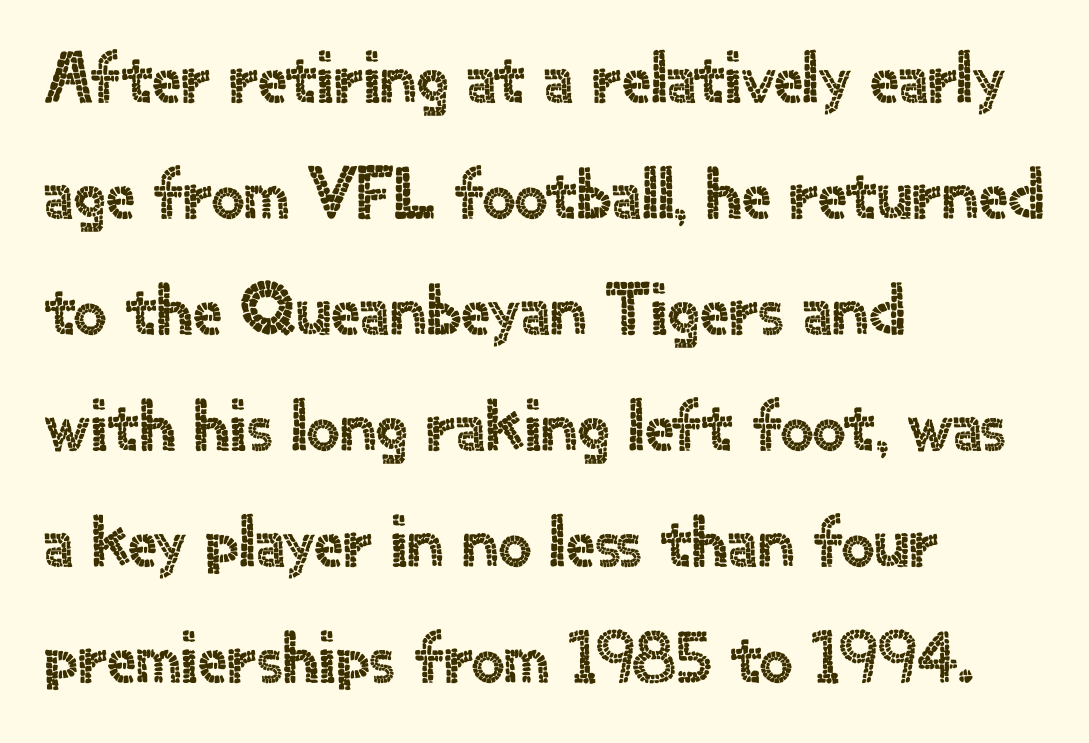
Compared with typical body copy, the letter spacing here is the same. The letters advance in unequal steps, a hallmark of proportional type. How would I describe the line gaps? Plain and ordinary. The passage shown is typeset with a sans-serif family. Rule under the text: the space is simply empty. A typesetter would mark this as roman, not italic.
